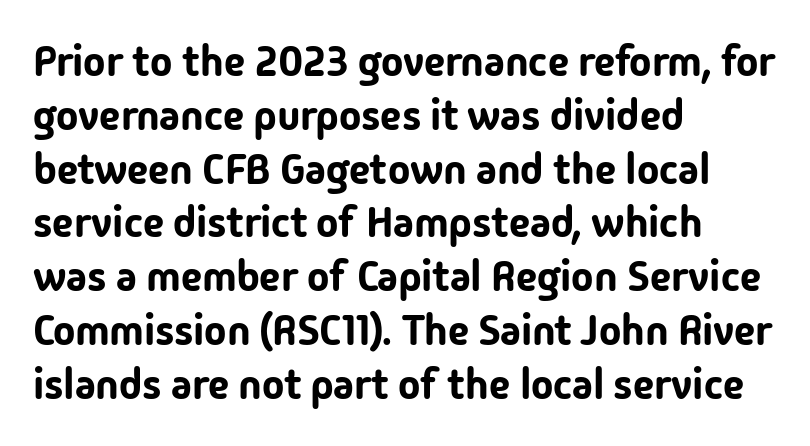
The image shows 42 px sans-serif type, upright; set left-aligned, normal line spacing (1.28x), normal letter spacing, not underlined; low stroke contrast and a medium x-height.
